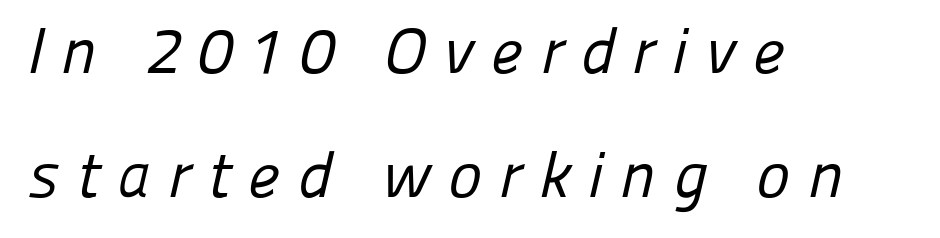
The image shows 64 px regular-weight sans-serif type; set left-aligned, loose line spacing (1.93x), unusually wide letter spacing (+0.27 em), not underlined; low stroke contrast and a medium x-height.
